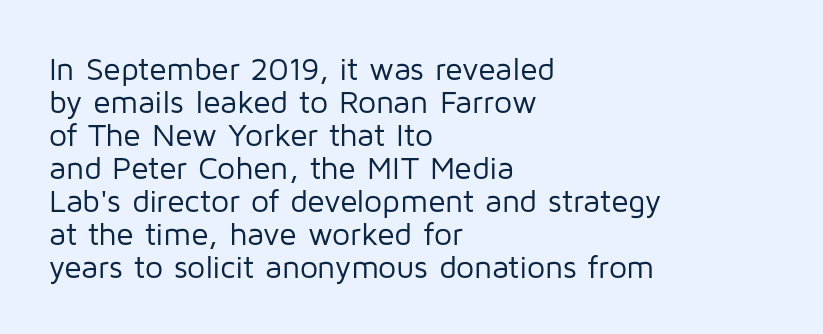
{"serif": "no", "italic": "no", "bold": "no", "weight": "regular", "width": "normal", "stroke_contrast": "low", "x_height": "medium", "monospaced": "no", "underline": "no", "align": "left", "line_spacing": "tight", "line_spacing_ratio": 1.03, "letter_spacing": "normal", "letter_spacing_em": 0.0, "glyph_px": 32}
